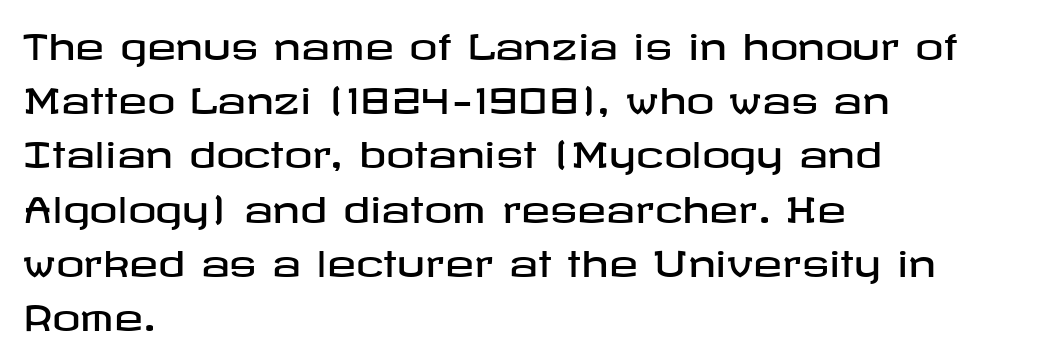
The image shows 35 px wide sans-serif type, upright; set left-aligned, normal line spacing (1.55x), normal letter spacing, not underlined; low stroke contrast and a medium x-height.
